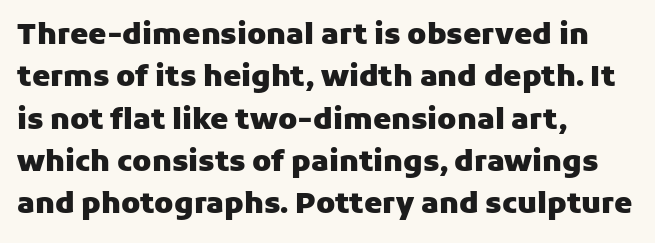
The image shows 29 px heavy sans-serif type, upright; set left-aligned, normal line spacing (1.46x), normal letter spacing, not underlined; low stroke contrast and a medium x-height.
